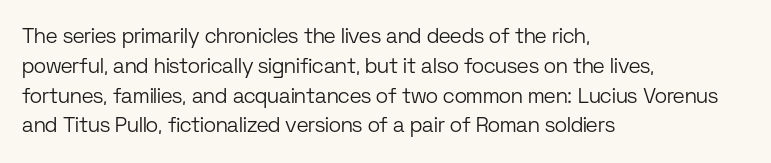
Q: Is the text bold? A: No.
Q: Is the text italic (slanted)? A: No, it is upright.
Q: Is the text underlined? A: No.
Q: How is the paragraph aligned? A: Left-aligned.
Q: Is the spacing between letters normal or unusually wide? A: Normal.
Q: Is the spacing between lines tight, normal or loose? A: Normal.
